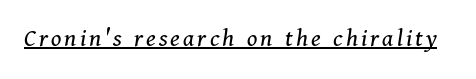
The image shows 26 px text type, italic (leaning right); set underlined.
